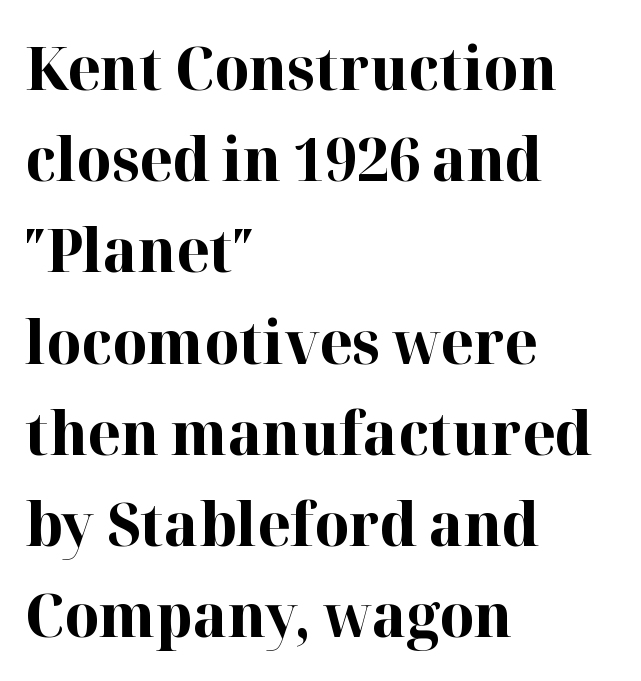
This is the regular roman posture of the typeface. Serif or sans? Serif — the stroke terminals have little feet. Just letters on the line, the space beneath them empty. Caption: bold face, heavy strokes.
